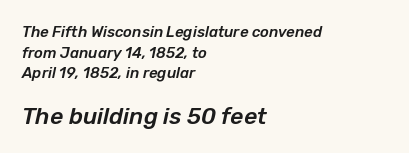
{"italic": "yes", "lean": "right", "slant_degrees": 12, "underline": "no", "align": "left", "line_spacing": "normal", "line_spacing_ratio": 1.37, "letter_spacing": "normal", "letter_spacing_em": 0.0, "larger_block": "second", "size_ratio": 1.53, "glyph_px": 23}
